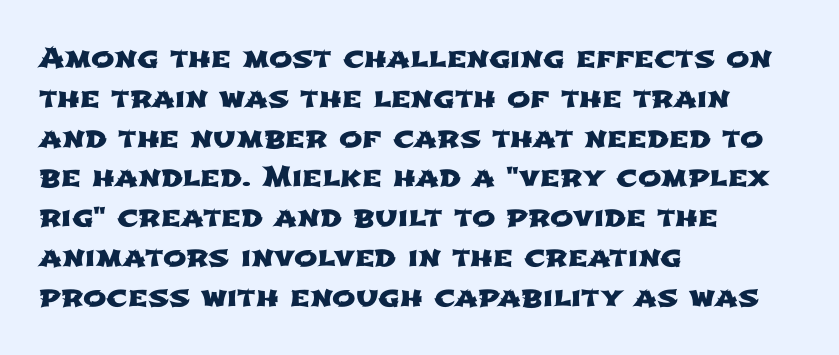
The image shows 28 px wide sans-serif type; set left-aligned, normal line spacing (1.42x), normal letter spacing, not underlined; low stroke contrast and a medium x-height.
